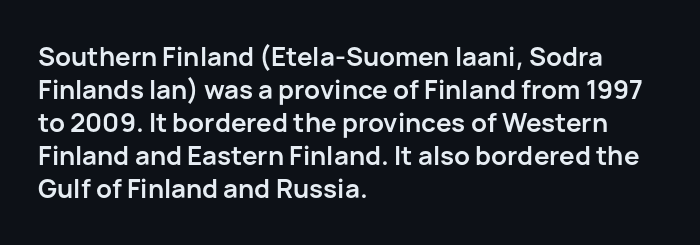
The leading is moderate, giving the passage an even texture. A dark, heavy texture on the line: the type is bold. Descenders hang freely into open space. Letter spacing: default. Notice how the passage keeps a crisp vertical edge on the left only. This is roman type, the default non-slanted kind.
